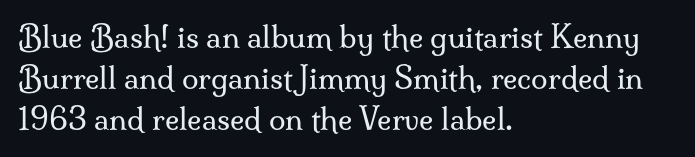
{"serif": "yes", "italic": "no", "bold": "no", "weight": "regular", "width": "normal", "stroke_contrast": "medium", "x_height": "small", "monospaced": "no", "underline": "no", "align": "left", "line_spacing": "normal", "line_spacing_ratio": 1.37, "letter_spacing": "normal", "letter_spacing_em": 0.0, "glyph_px": 30}
